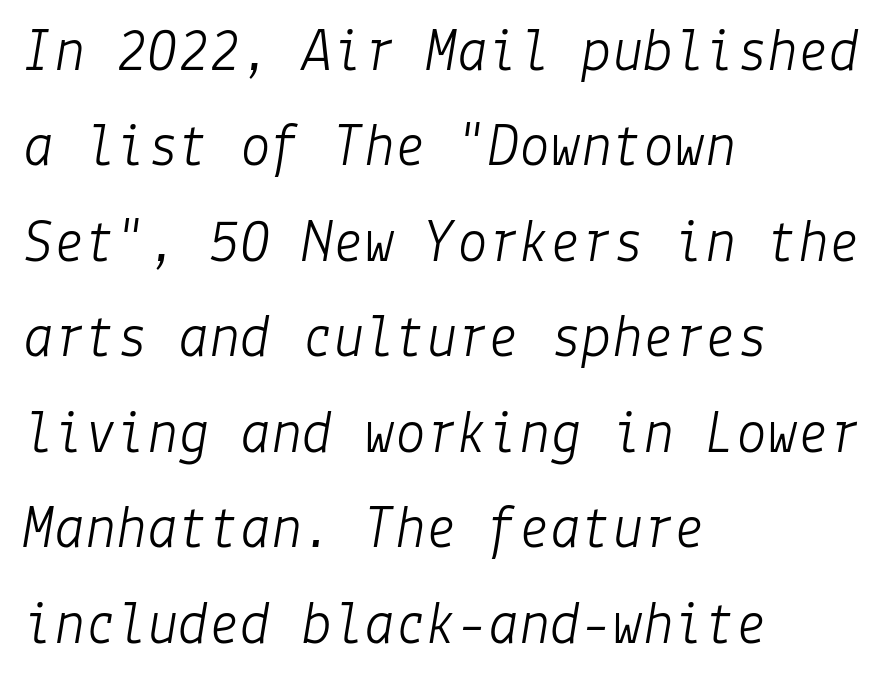
Q: Is the text bold? A: No.
Q: Is the text italic (slanted)? A: Yes, it leans right by about 9 degrees.
Q: Is the text underlined? A: No.
Q: How is the paragraph aligned? A: Left-aligned.
Q: Is the spacing between letters normal or unusually wide? A: Normal.
Q: Is the spacing between lines tight, normal or loose? A: Normal.
Q: Width (condensed, normal, or wide)? A: Normal.
Q: Stroke contrast? A: Low.
Q: x-height? A: Medium.
